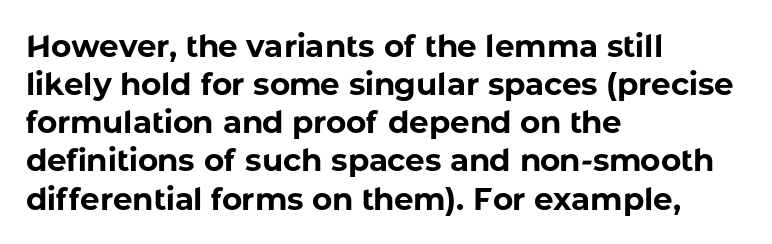
Regarding serifs, this sample does without them. Vertical strokes here are truly vertical. Left-aligned paragraph, ragged on the right. Anything drawn beneath the words? Only blank space. Look at the stroke-to-counter ratio: heavy, a bold. Spacing verdict: proportional, widths tailored to each character.
